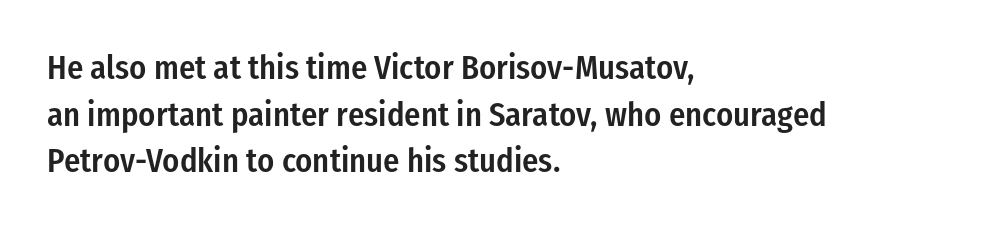
{"serif": "no", "italic": "no", "bold": "semi", "weight": "semibold", "width": "condensed", "stroke_contrast": "low", "x_height": "medium", "monospaced": "no", "underline": "no", "align": "left", "line_spacing": "normal", "line_spacing_ratio": 1.37, "letter_spacing": "normal", "letter_spacing_em": 0.0, "glyph_px": 34}
